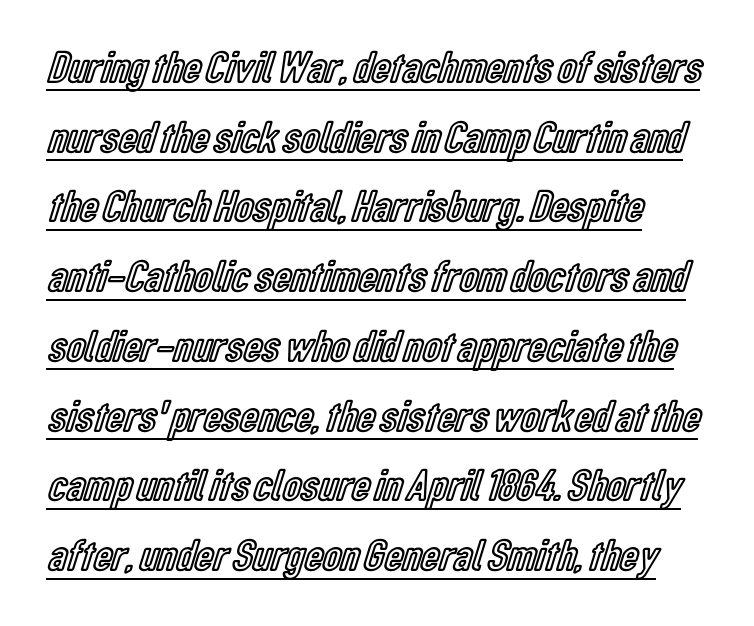
{"width": "condensed", "x_height": "medium", "monospaced": "no", "underline": "yes", "align": "left", "line_spacing": "normal", "line_spacing_ratio": 1.55, "letter_spacing": "normal", "letter_spacing_em": 0.0, "glyph_px": 45}
